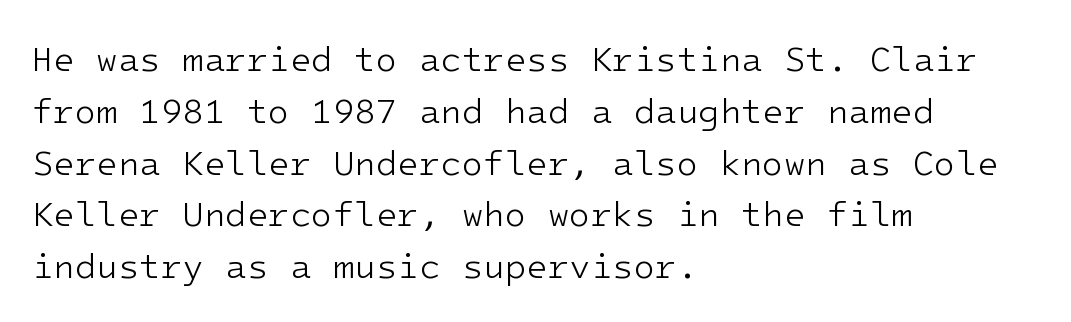
Honestly, the letter spacing is just normal — you wouldn't notice it. Underline: absent. Ascenders rise straight up at ninety degrees. Think of a typewriter: that constant character pitch is what you see here. The rag falls on the right side of this text block. On a weight scale, this lands at 450 or below.
